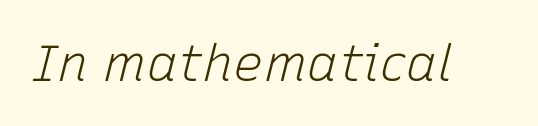
Slanted lettering throughout. Note the varied advance widths — an 'i' is clearly narrower than an 'm'. The strip under each line holds only bare page. The gaps between neighbouring characters are ordinary and unremarkable.
